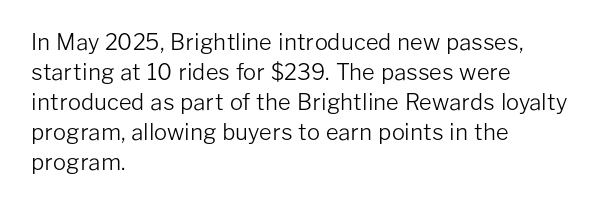
The image shows 22 px text type, upright; set left-aligned, normal line spacing (1.36x), normal letter spacing, not underlined.
